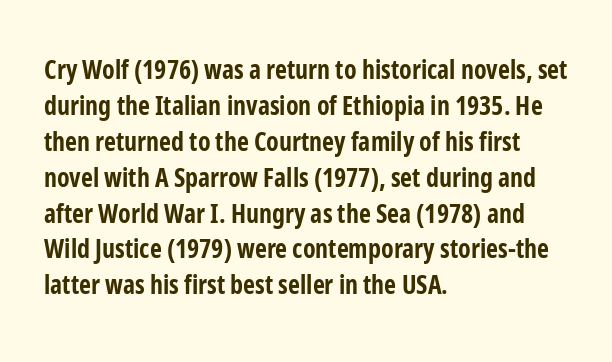
{"italic": "no", "bold": "yes", "underline": "no", "align": "left", "line_spacing": "normal", "line_spacing_ratio": 1.38, "letter_spacing": "normal", "letter_spacing_em": 0.0, "glyph_px": 26}
